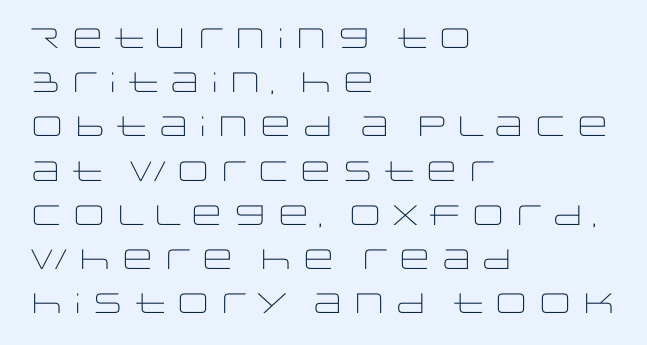
{"serif": "no", "italic": "no", "bold": "no", "weight": "light", "width": "wide", "stroke_contrast": "low", "x_height": "large", "monospaced": "no", "underline": "no", "align": "left", "line_spacing": "normal", "line_spacing_ratio": 1.58, "letter_spacing": "normal", "letter_spacing_em": 0.0, "glyph_px": 28}
